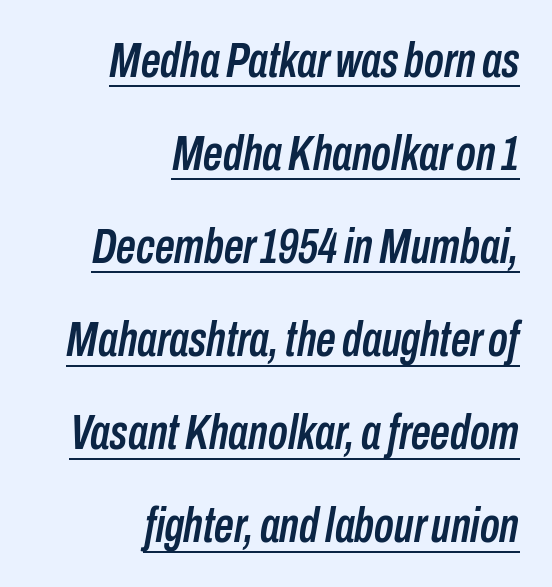
The specimen reads as italic at a glance. The block of text is sparse from top to bottom, with ample space between rows. The glyphs are accompanied by a horizontal stroke just below them. Each letter keeps its own natural width here, so spacing adapts to shape. The gaps between neighbouring characters are ordinary and unremarkable. Reading down the block, your eye finds every line finishing at a fixed right position.
